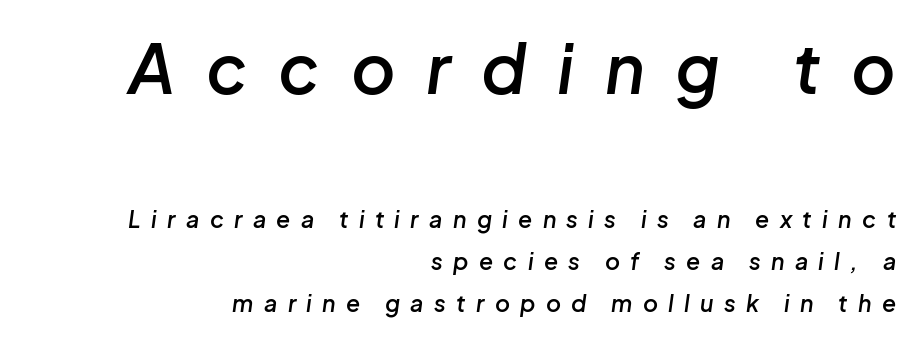
{"italic": "yes", "lean": "right", "slant_degrees": 8, "bold": "semi", "weight": "semibold", "width": "normal", "stroke_contrast": "low", "x_height": "medium", "monospaced": "no", "underline": "no", "align": "right", "line_spacing_ratio": 1.82, "letter_spacing": "wide", "letter_spacing_em": 0.45, "larger_block": "first", "size_ratio": 2.96, "glyph_px": 68}
